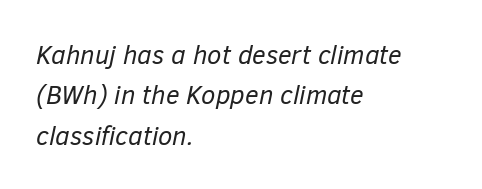
The image shows 26 px text type, italic (leaning right); set left-aligned, normal line spacing (1.55x), normal letter spacing, not underlined.
